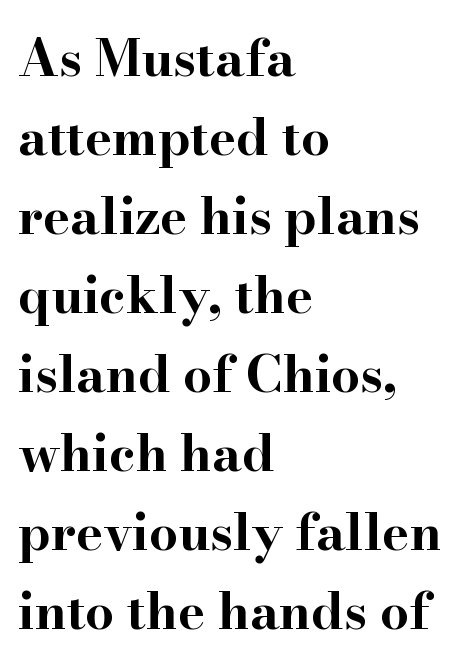
{"serif": "yes", "italic": "no", "bold": "yes", "weight": "bold", "width": "wide", "stroke_contrast": "high", "x_height": "small", "monospaced": "no", "underline": "no", "align": "left", "line_spacing": "normal", "line_spacing_ratio": 1.55, "letter_spacing": "normal", "letter_spacing_em": 0.0, "glyph_px": 51}
